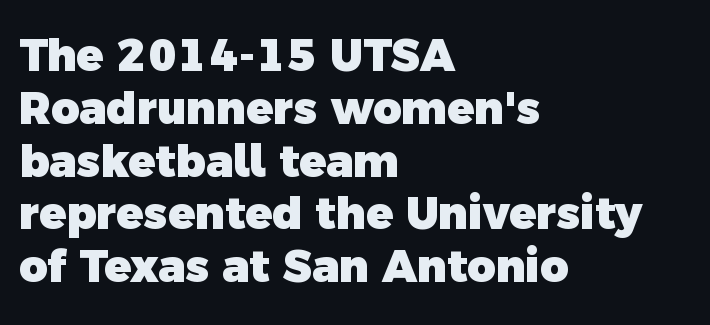
The image shows 44 px heavy sans-serif type; set left-aligned, line spacing 1.2x, normal letter spacing, not underlined; a medium x-height.
